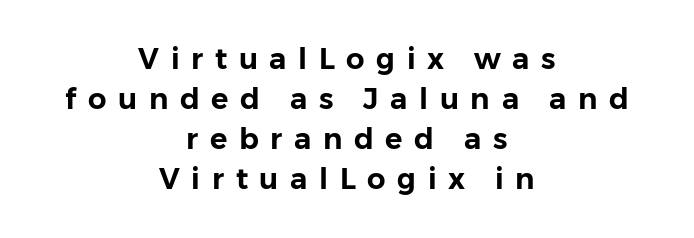
Posture: upright roman. The leading is moderate, giving the passage an even texture. The type is letterspaced generously, with wide tracking. The glyphs in this specimen are sans serif.
